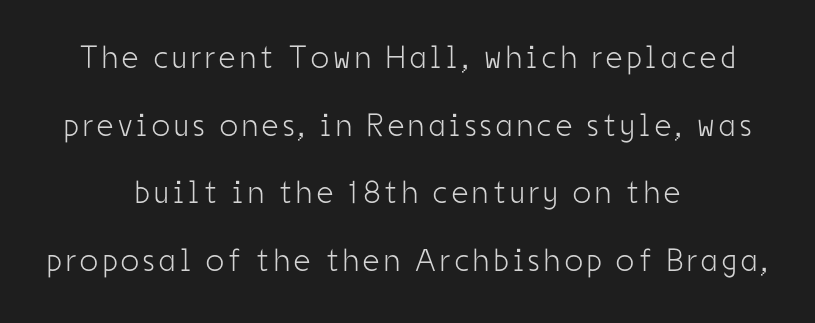
The image shows 32 px light, condensed sans-serif type, upright; set centered, loose line spacing (2.11x), not underlined; low stroke contrast and a medium x-height.
